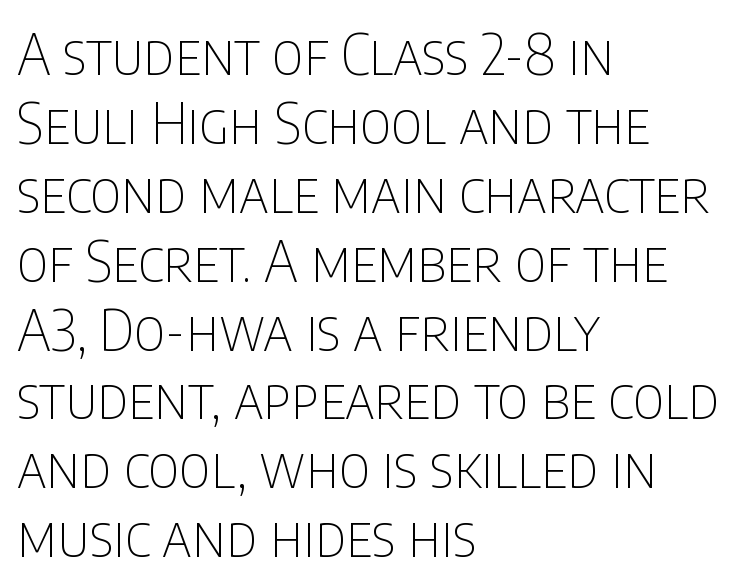
{"serif": "no", "italic": "no", "bold": "no", "weight": "thin", "width": "condensed", "stroke_contrast": "low", "x_height": "large", "monospaced": "no", "underline": "no", "align": "left", "line_spacing_ratio": 1.23, "letter_spacing": "normal", "letter_spacing_em": 0.0, "glyph_px": 56}
